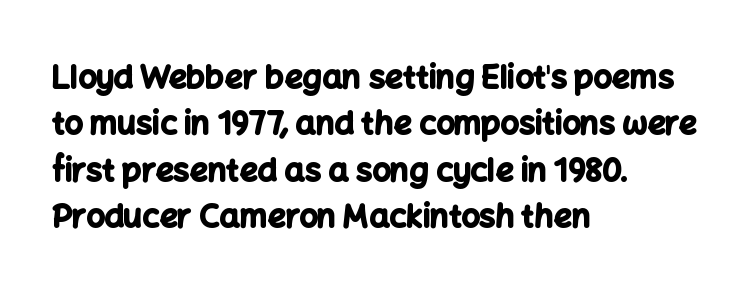
Quick note: not italic, upright. Leftover space on each line is placed entirely after the last word. Proportional: the letters do not fall into vertical columns. Unlike a traditional serif, this face leaves its strokes unadorned.
